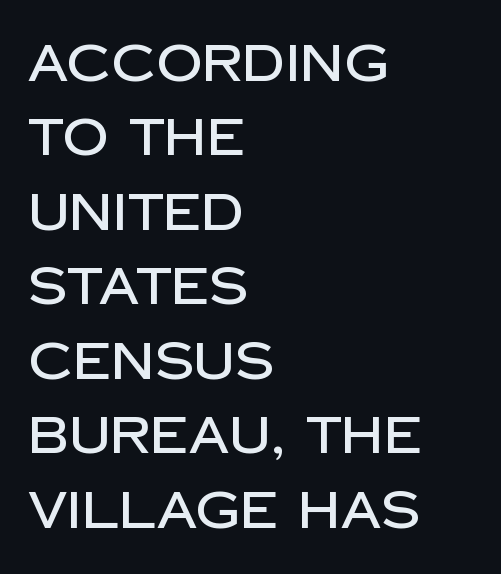
The image shows 51 px sans-serif type, upright; set left-aligned, normal line spacing (1.46x), normal letter spacing, not underlined; low stroke contrast and a large x-height.
